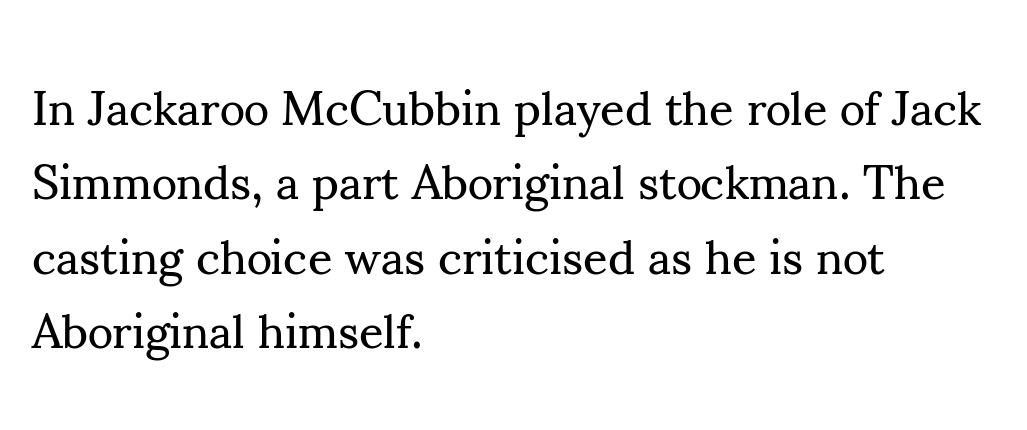
Q: Is the text bold? A: No.
Q: Is the text italic (slanted)? A: No, it is upright.
Q: Is the typeface a serif or a sans-serif typeface? A: Serif.
Q: Is the text underlined? A: No.
Q: How is the paragraph aligned? A: Left-aligned.
Q: Is the spacing between letters normal or unusually wide? A: Normal.
Q: Is the spacing between lines tight, normal or loose? A: Normal.
Q: Width (condensed, normal, or wide)? A: Normal.
Q: Stroke contrast? A: Medium.
Q: x-height? A: Small.
Q: Monospaced? A: No.
